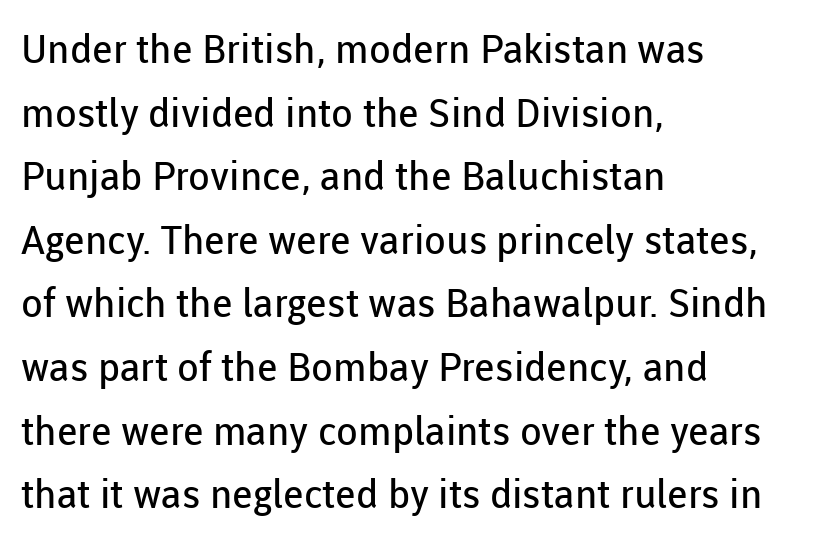
The image shows 40 px regular-weight sans-serif type, upright; set left-aligned, normal line spacing (1.59x), normal letter spacing, not underlined; low stroke contrast and a medium x-height.
